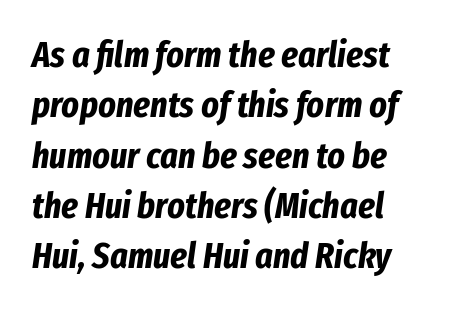
Q: Is the text bold? A: Yes.
Q: Is the text italic (slanted)? A: Yes, it leans right by about 8 degrees.
Q: Is the text underlined? A: No.
Q: How is the paragraph aligned? A: Left-aligned.
Q: Is the spacing between letters normal or unusually wide? A: Normal.
Q: Is the spacing between lines tight, normal or loose? A: Normal.
Q: Width (condensed, normal, or wide)? A: Condensed.
Q: Stroke contrast? A: Low.
Q: x-height? A: Medium.
Q: Monospaced? A: No.
